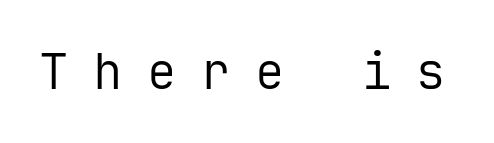
Q: Is the text bold? A: No.
Q: Is the text italic (slanted)? A: No, it is upright.
Q: Is the typeface a serif or a sans-serif typeface? A: Sans-serif.
Q: Is the text underlined? A: No.
Q: Is the spacing between letters normal or unusually wide? A: Unusually wide.
Q: Width (condensed, normal, or wide)? A: Normal.
Q: Stroke contrast? A: Low.
Q: x-height? A: Medium.
Q: Monospaced? A: Yes.
